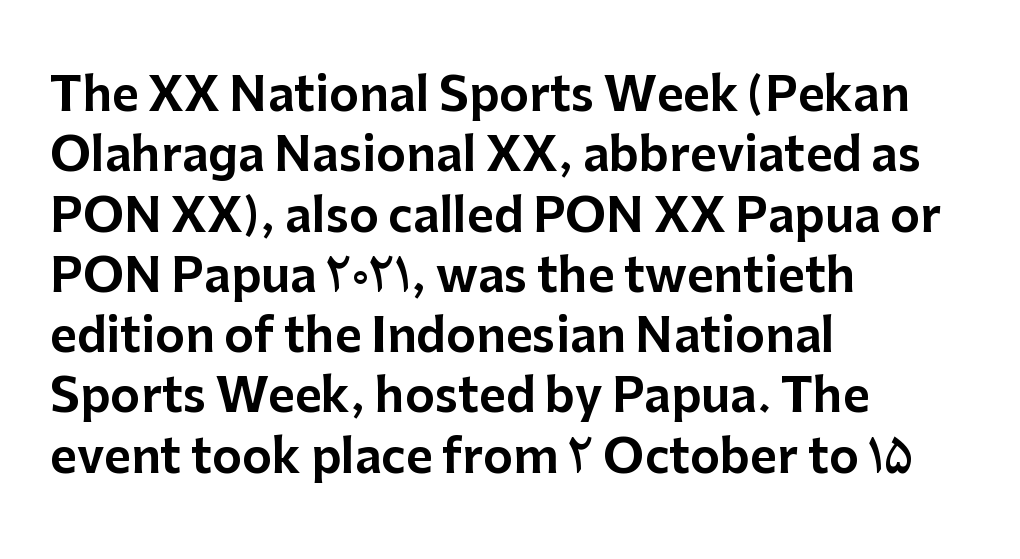
Q: Is the text italic (slanted)? A: No, it is upright.
Q: Is the typeface a serif or a sans-serif typeface? A: Sans-serif.
Q: Is the text underlined? A: No.
Q: How is the paragraph aligned? A: Left-aligned.
Q: Is the spacing between letters normal or unusually wide? A: Normal.
Q: Is the spacing between lines tight, normal or loose? A: Normal.
Q: Width (condensed, normal, or wide)? A: Normal.
Q: Stroke contrast? A: Low.
Q: x-height? A: Medium.
Q: Monospaced? A: No.
